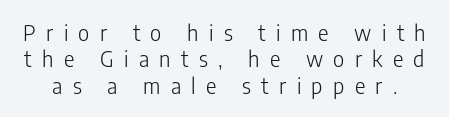
Q: Is the text bold? A: No.
Q: Is the text italic (slanted)? A: No, it is upright.
Q: Is the text underlined? A: No.
Q: Is the spacing between letters normal or unusually wide? A: Unusually wide.
